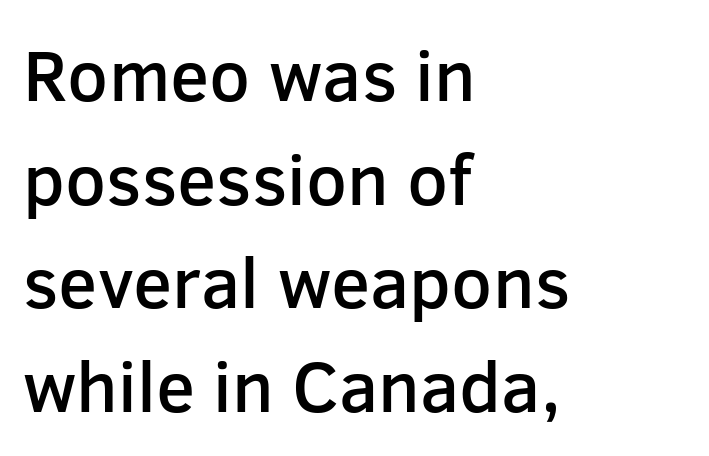
{"serif": "no", "italic": "no", "bold": "semi", "weight": "semibold", "width": "normal", "stroke_contrast": "low", "x_height": "medium", "monospaced": "no", "underline": "no", "align": "left", "line_spacing": "normal", "line_spacing_ratio": 1.44, "letter_spacing": "normal", "letter_spacing_em": 0.0, "glyph_px": 72}
